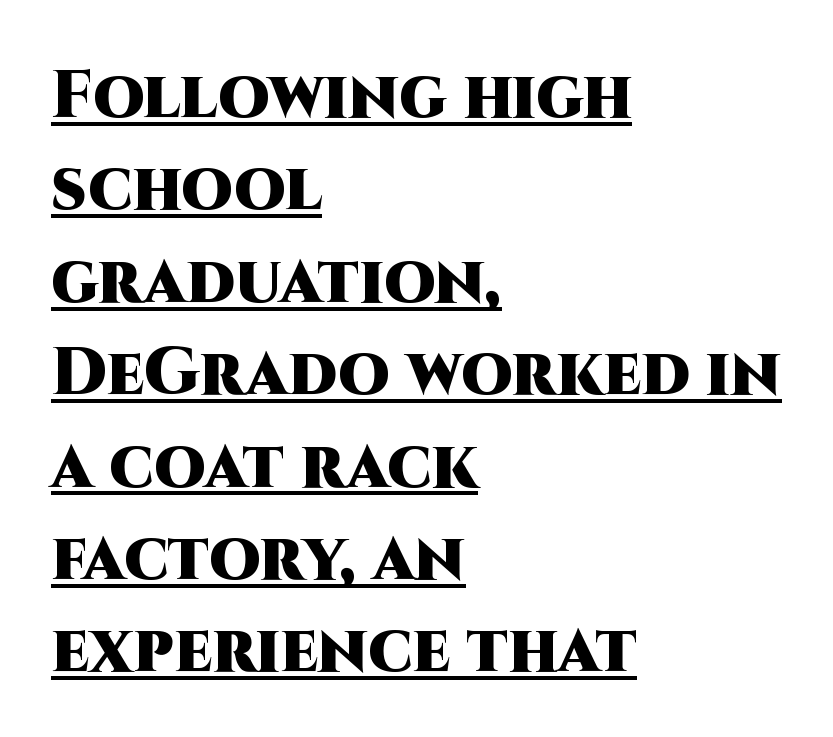
Q: Is the text bold? A: Yes.
Q: Is the text italic (slanted)? A: No, it is upright.
Q: Is the typeface a serif or a sans-serif typeface? A: Sans-serif.
Q: Is the text underlined? A: Yes.
Q: How is the paragraph aligned? A: Left-aligned.
Q: Is the spacing between letters normal or unusually wide? A: Normal.
Q: Is the spacing between lines tight, normal or loose? A: Normal.
Q: Width (condensed, normal, or wide)? A: Normal.
Q: Stroke contrast? A: High.
Q: x-height? A: Large.
Q: Monospaced? A: No.
